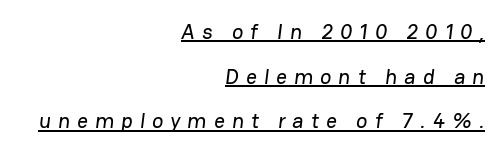
{"underline": "yes", "align": "right", "line_spacing": "loose", "line_spacing_ratio": 2.13, "letter_spacing": "wide", "letter_spacing_em": 0.34, "glyph_px": 21}
